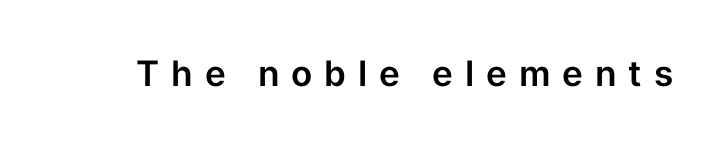
{"serif": "no", "italic": "no", "width": "normal", "stroke_contrast": "low", "x_height": "medium", "monospaced": "no", "underline": "no", "letter_spacing": "wide", "letter_spacing_em": 0.34, "glyph_px": 35}
